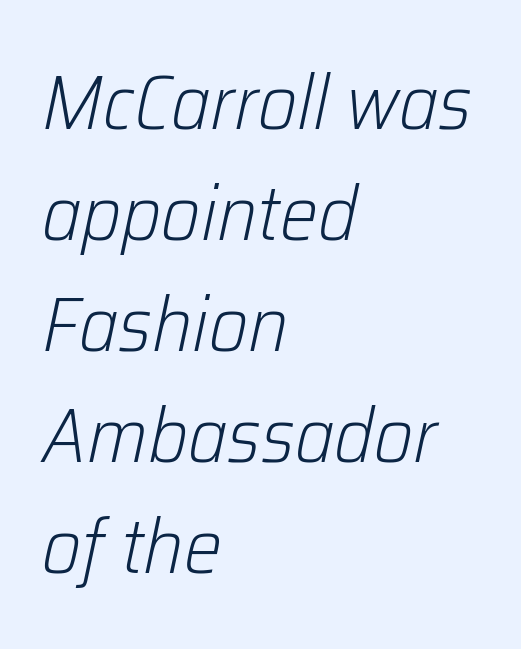
The image shows 76 px light type, italic (leaning right); set left-aligned, normal line spacing (1.46x), normal letter spacing, not underlined; low stroke contrast and a medium x-height.
